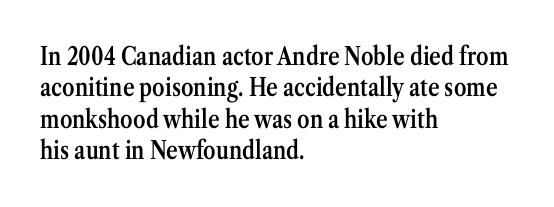
Has an underline been added? It has not. Nobody touched the tracking dial on this one. The rendering uses a semibold face; strokes are thickened but not to full bold. Style check: upright. Normally led — the rows are evenly, conventionally spaced.
